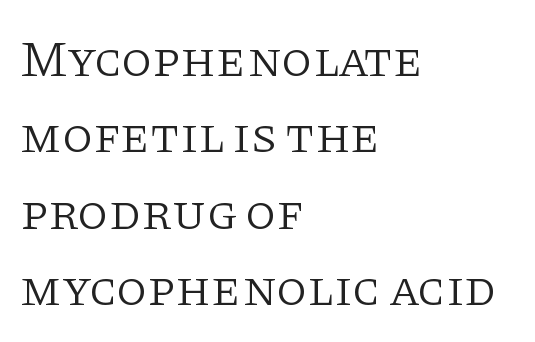
The image shows 50 px light serif type, upright; set left-aligned, normal line spacing (1.53x), normal letter spacing, not underlined; low stroke contrast and a large x-height.
